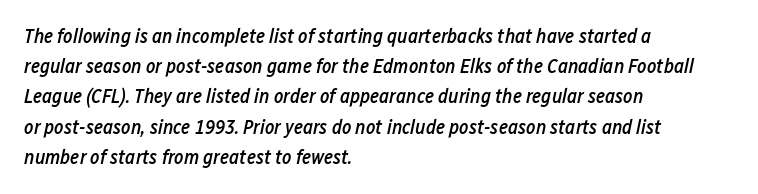
Q: Is the text bold? A: Semi-bold.
Q: Is the text italic (slanted)? A: Yes, it leans right by about 12 degrees.
Q: Is the text underlined? A: No.
Q: How is the paragraph aligned? A: Left-aligned.
Q: Is the spacing between letters normal or unusually wide? A: Normal.
Q: Is the spacing between lines tight, normal or loose? A: Normal.
